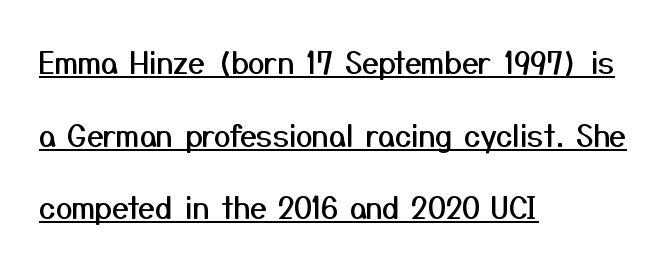
{"serif": "no", "italic": "no", "width": "normal", "stroke_contrast": "medium", "x_height": "medium", "monospaced": "no", "underline": "yes", "align": "left", "line_spacing": "loose", "line_spacing_ratio": 2.42, "letter_spacing": "normal", "letter_spacing_em": 0.0, "glyph_px": 30}
